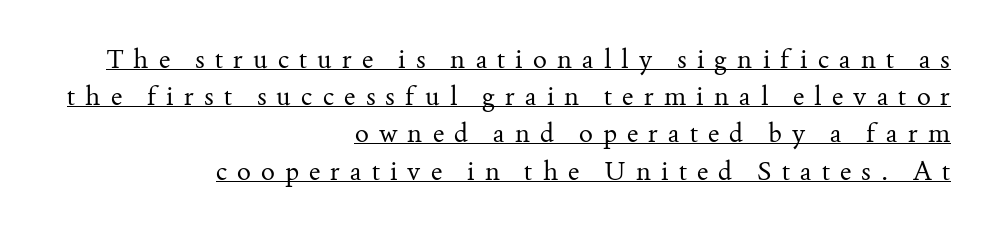
The image shows 26 px text type, upright; set right-aligned, normal line spacing (1.43x), unusually wide letter spacing (+0.39 em), underlined.
